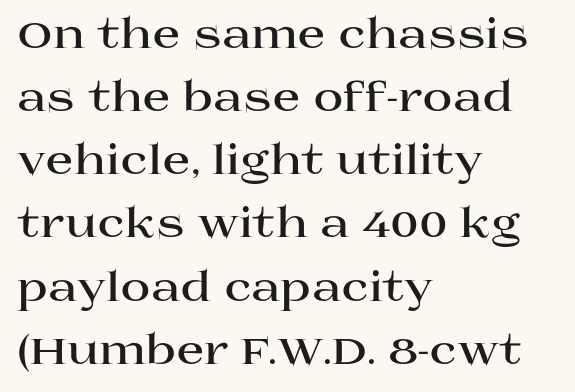
Q: Is the text bold? A: Yes.
Q: Is the text italic (slanted)? A: No, it is upright.
Q: Is the typeface a serif or a sans-serif typeface? A: Serif.
Q: Is the text underlined? A: No.
Q: How is the paragraph aligned? A: Left-aligned.
Q: Is the spacing between letters normal or unusually wide? A: Normal.
Q: Is the spacing between lines tight, normal or loose? A: Normal.
Q: Width (condensed, normal, or wide)? A: Wide.
Q: Stroke contrast? A: High.
Q: x-height? A: Large.
Q: Monospaced? A: No.
